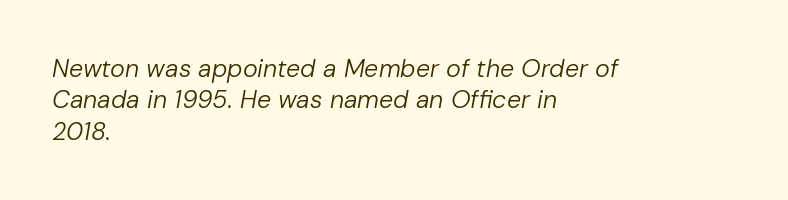
Q: Is the text bold? A: No.
Q: Is the text italic (slanted)? A: Yes, it leans right by about 10 degrees.
Q: Is the text underlined? A: No.
Q: How is the paragraph aligned? A: Left-aligned.
Q: Is the spacing between letters normal or unusually wide? A: Normal.
Q: Is the spacing between lines tight, normal or loose? A: Normal.
